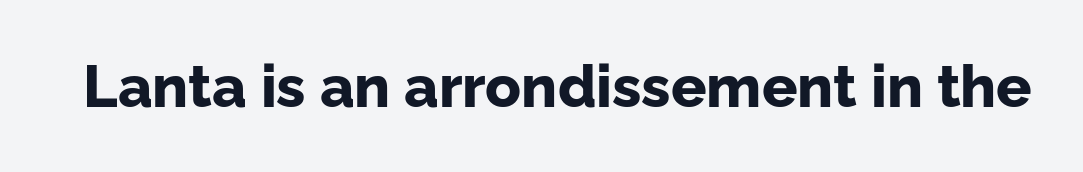
The zone under the glyphs is completely vacant. The designer went with a sans here, leaving each stem footless. A full-strength bold gives these letters their thick strokes. Is there any slant? The stems are plumb. You could not count columns in this text — the font is proportionally spaced.
